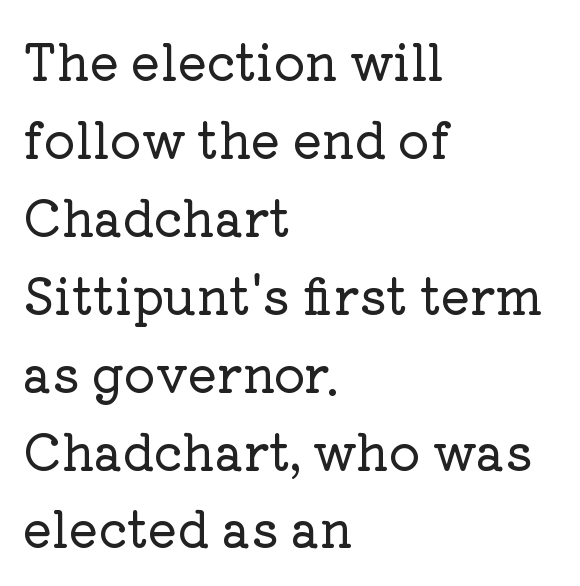
This sample uses a serif face. The rendering uses a moderate line-height, typical for paragraphs. Layout note: lines flush left. A typesetter would call this proportional, since set widths differ per character. No italicization has been applied; the sample stays upright.
